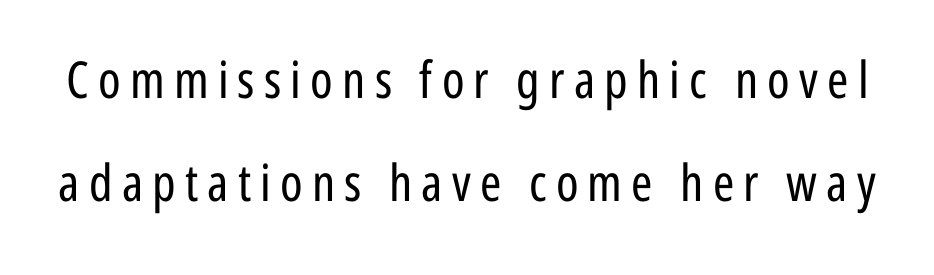
The image shows 51 px regular-weight, condensed sans-serif type, upright; set loose line spacing (2.02x), not underlined; low stroke contrast and a medium x-height.
